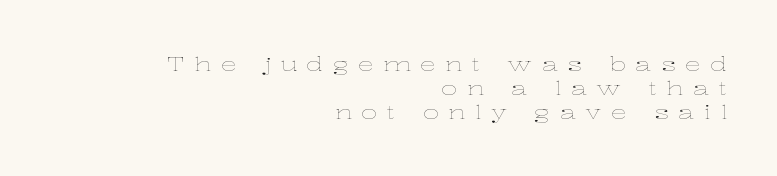
Q: Is the text bold? A: No.
Q: Is the text italic (slanted)? A: No, it is upright.
Q: Is the text underlined? A: No.
Q: How is the paragraph aligned? A: Right-aligned.
Q: Is the spacing between letters normal or unusually wide? A: Unusually wide.
